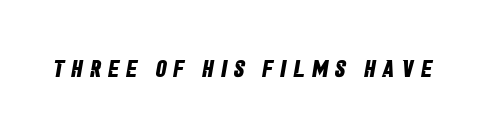
{"bold": "yes", "underline": "no", "letter_spacing": "wide", "letter_spacing_em": 0.29, "glyph_px": 24}
